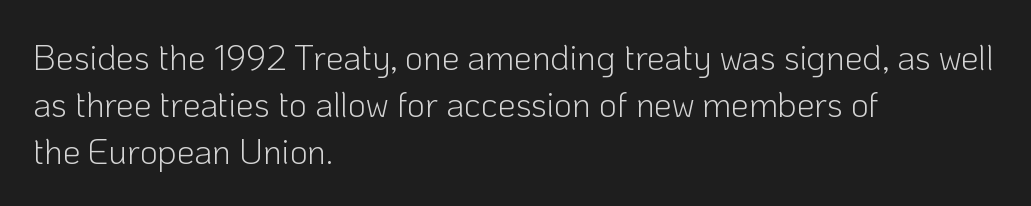
The image shows 35 px light sans-serif type, upright; set left-aligned, normal line spacing (1.34x), normal letter spacing, not underlined; low stroke contrast and a medium x-height.
